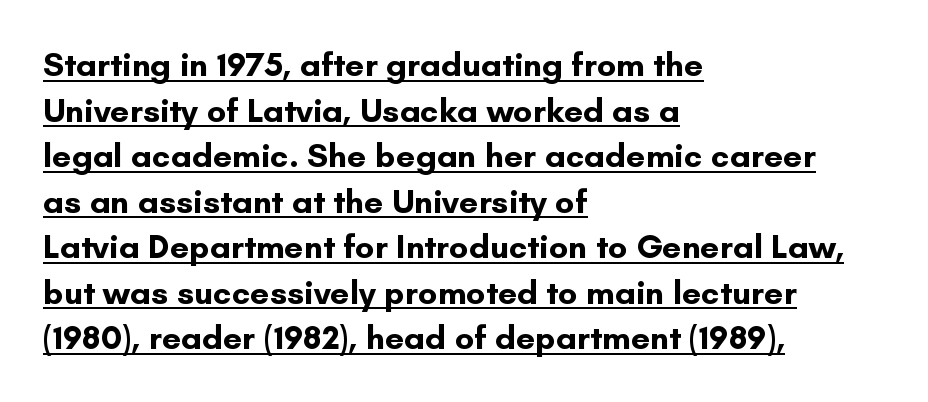
{"serif": "no", "italic": "no", "bold": "yes", "weight": "bold", "width": "normal", "stroke_contrast": "low", "x_height": "small", "monospaced": "no", "underline": "yes", "align": "left", "line_spacing": "normal", "line_spacing_ratio": 1.34, "letter_spacing": "normal", "letter_spacing_em": 0.0, "glyph_px": 34}
